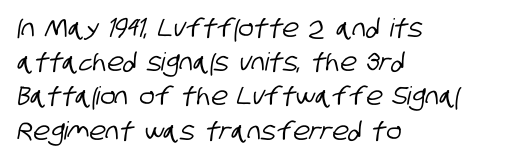
{"underline": "no", "align": "left", "line_spacing": "normal", "line_spacing_ratio": 1.37, "letter_spacing": "normal", "letter_spacing_em": 0.0, "glyph_px": 25}
